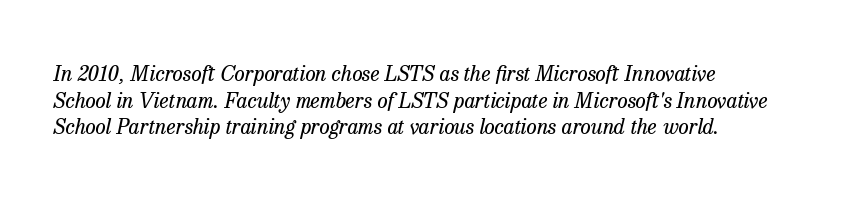
Here the glyphs are tracked normally, forming tight word shapes. Does the copy run flush right? No — it runs flush left. The letters are slanted; this is an italic face. Descender tails drop into unmarked territory. Reading down the column, the eye jumps a familiar distance to each next line.
